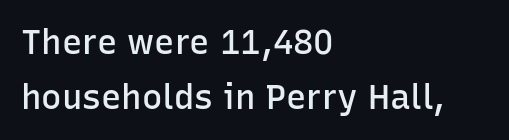
Q: Is the text bold? A: Semi-bold.
Q: Is the text italic (slanted)? A: No, it is upright.
Q: Is the typeface a serif or a sans-serif typeface? A: Sans-serif.
Q: Is the text underlined? A: No.
Q: How is the paragraph aligned? A: Left-aligned.
Q: Is the spacing between letters normal or unusually wide? A: Normal.
Q: Is the spacing between lines tight, normal or loose? A: Normal.
Q: Width (condensed, normal, or wide)? A: Normal.
Q: Stroke contrast? A: Low.
Q: x-height? A: Medium.
Q: Monospaced? A: No.
